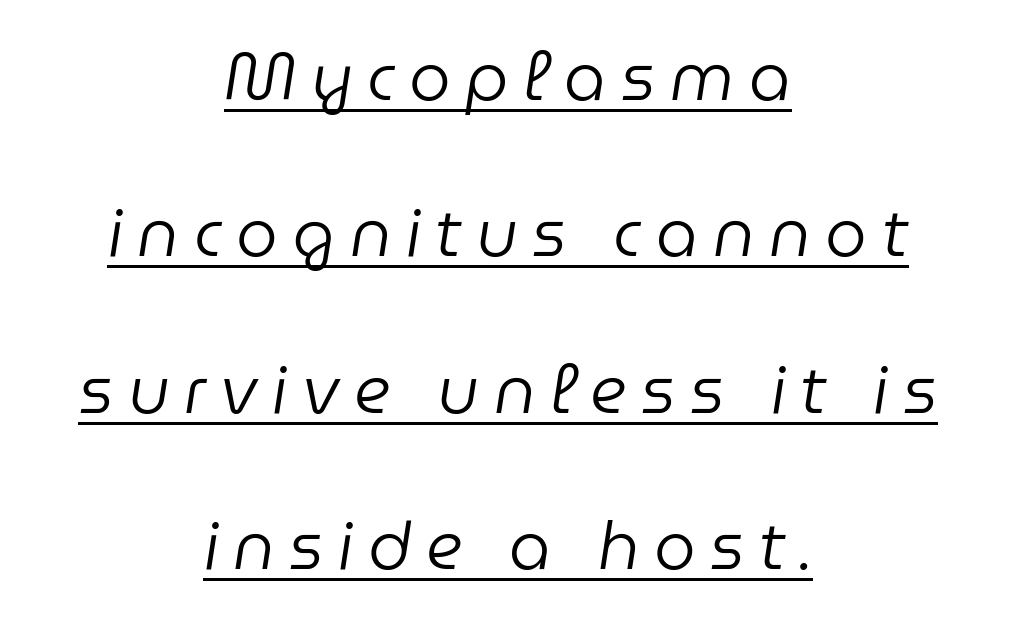
The image shows 66 px regular-weight type, italic (leaning right); set centered, loose line spacing (2.37x), unusually wide letter spacing (+0.22 em), underlined; low stroke contrast and a medium x-height.
